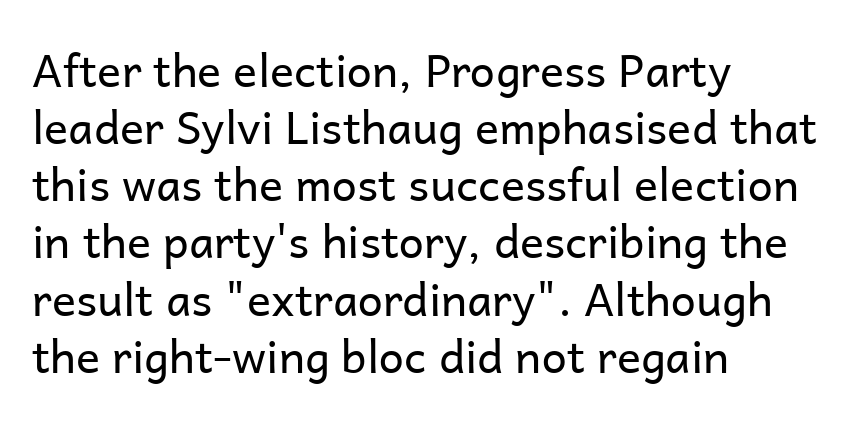
Where is the straight margin? On the left. A bare baseline throughout the passage. No heavy texture on the line: the type isn't bold. Rows of type keep a routine distance in the vertical direction.
